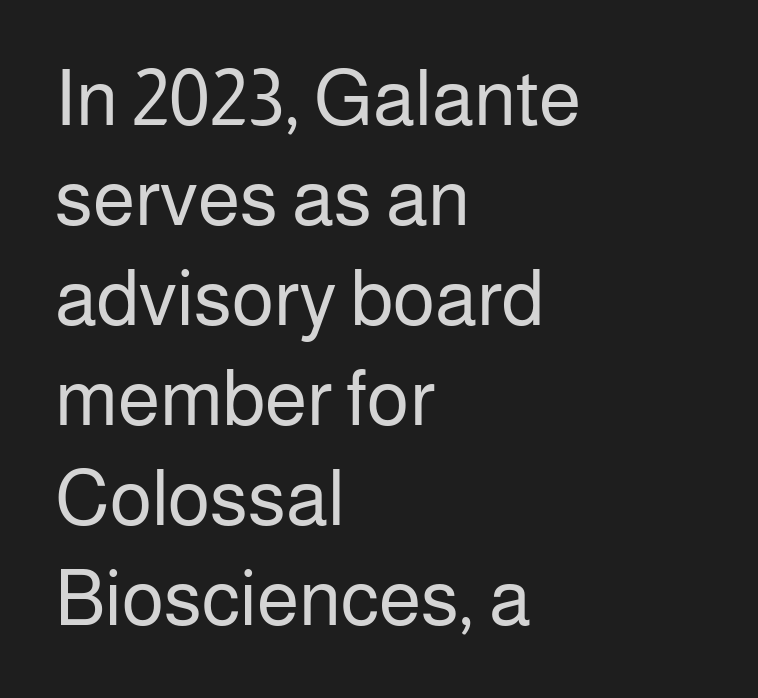
The space beneath each line is pristine and unruled. This sample uses plain, unmodified letter spacing. Each new line begins a customary step beneath the previous one. This reads as an unemphasized weight, regular at the heaviest.
